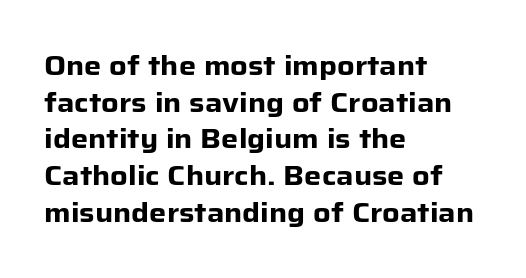
The image shows 27 px bold type, upright; set left-aligned, normal line spacing (1.36x), normal letter spacing, not underlined.
